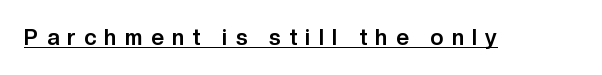
{"italic": "no", "bold": "yes", "underline": "yes", "letter_spacing": "wide", "letter_spacing_em": 0.38, "glyph_px": 22}
